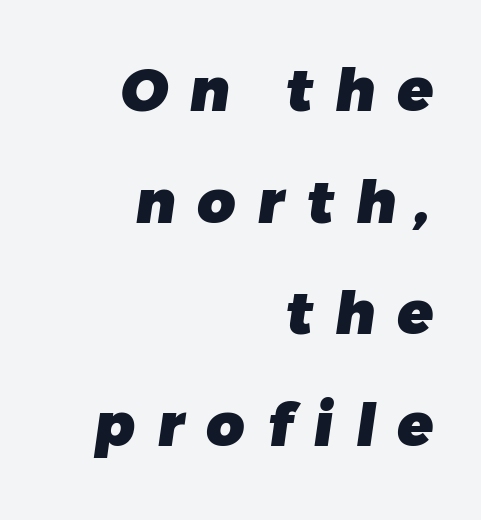
The image shows 59 px heavy sans-serif type; set right-aligned, line spacing 1.89x, unusually wide letter spacing (+0.37 em), not underlined; low stroke contrast and a medium x-height.
